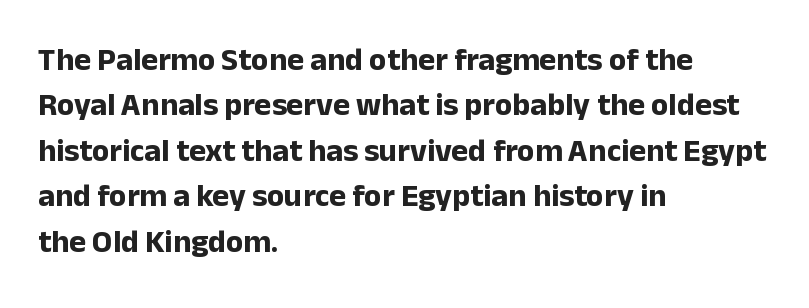
This sample uses a sans-serif face. Rows of type keep a routine distance in the vertical direction. Each letter keeps its own natural width here, so spacing adapts to shape. A bare baseline throughout the passage.
